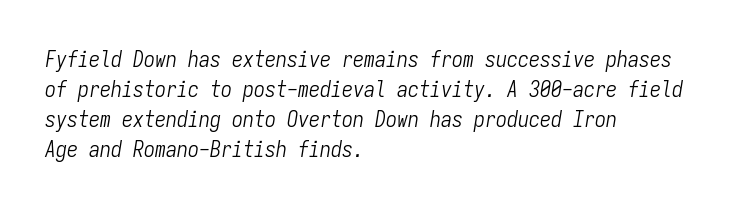
Plain, unruled lines of type. Think standard paragraph weight, or any step lighter than that. Observe the ordinary spacing: letters are neighbours, not strangers. Notice how the stems are inclined rather than vertical — that's the hallmark of italics. The lines in this sample share a left origin and differ only in where they stop.
